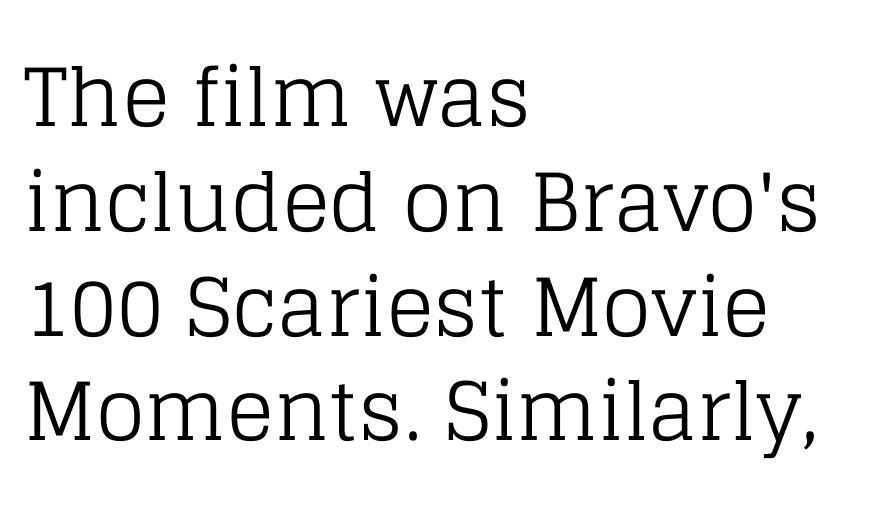
Quick note: interline space is typical. The text was rendered using a seriffed face with decorative stroke endings. Posture: vertical. This sample is left-justified, so line endings fall wherever the words run out. Each row of text sits above clean, open space.
